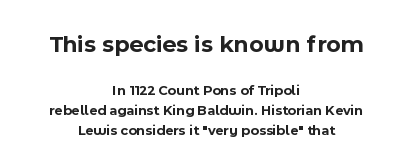
Q: Is the text bold? A: Yes.
Q: Is the text italic (slanted)? A: No, it is upright.
Q: Is the text underlined? A: No.
Q: How is the paragraph aligned? A: Centered.
Q: Is the spacing between letters normal or unusually wide? A: Normal.
Q: Is the spacing between lines tight, normal or loose? A: Normal.
Q: Which block of text is set in a larger size, the first (top) or the second (bottom)? A: The first (top) one.
